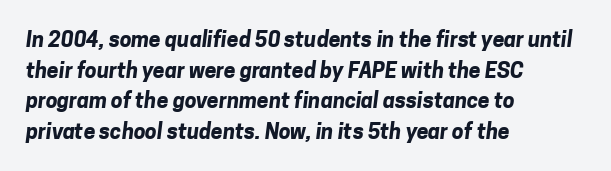
The image shows 21 px bold type; set left-aligned, normal line spacing (1.46x), normal letter spacing, not underlined.
